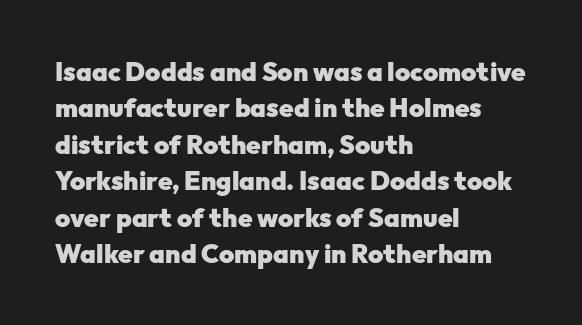
Characters remain perfectly vertical along every line. The passage is arranged the way most books set body copy — flush left. These lines sit exactly where default settings would place them. Nobody touched the tracking dial on this one. Descender tails drop into unmarked territory. Is the type bold? Yes — the strokes are clearly thick and heavy.
